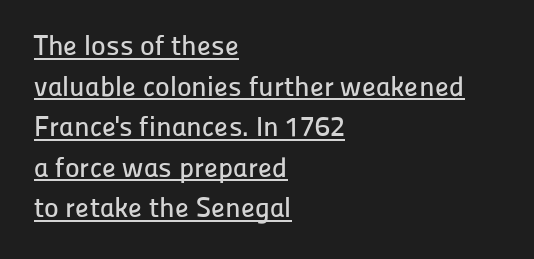
The image shows 28 px sans-serif type, upright; set left-aligned, normal line spacing (1.45x), normal letter spacing, underlined; low stroke contrast and a medium x-height.
